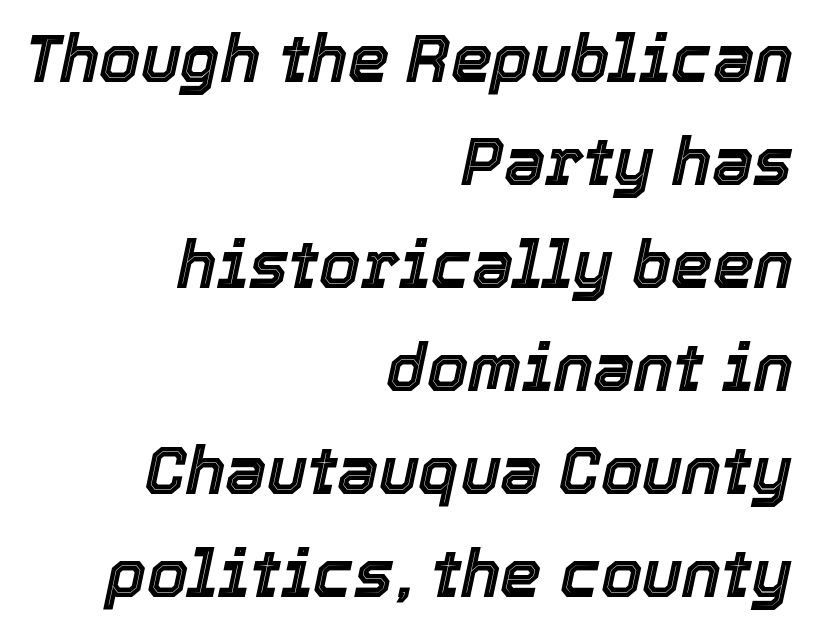
{"italic": "yes", "lean": "right", "slant_degrees": 12, "width": "normal", "x_height": "medium", "monospaced": "no", "underline": "no", "align": "right", "line_spacing": "normal", "line_spacing_ratio": 1.56, "letter_spacing": "normal", "letter_spacing_em": 0.0, "glyph_px": 66}
